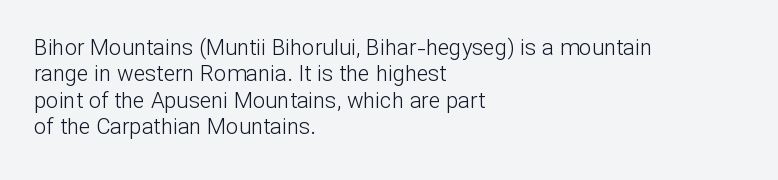
Q: Is the text bold? A: No.
Q: Is the text italic (slanted)? A: No, it is upright.
Q: Is the text underlined? A: No.
Q: How is the paragraph aligned? A: Left-aligned.
Q: Is the spacing between letters normal or unusually wide? A: Normal.
